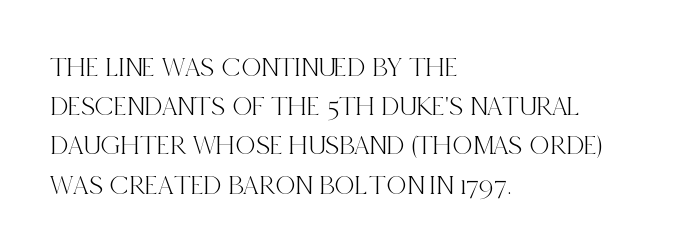
If you drew a ruler down the left edge, every line would touch it. Every stem runs plumb, perpendicular to the baseline. Spacing verdict: proportional, widths tailored to each character. The block of text has a typical density, with ordinary space between rows.
